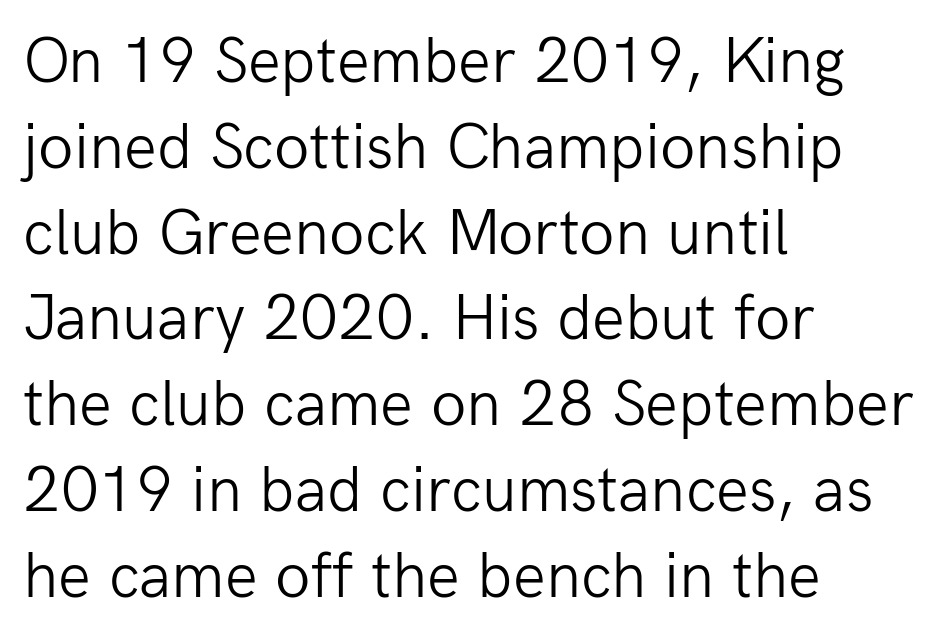
Q: Is the text bold? A: No.
Q: Is the text italic (slanted)? A: No, it is upright.
Q: Is the typeface a serif or a sans-serif typeface? A: Sans-serif.
Q: Is the text underlined? A: No.
Q: How is the paragraph aligned? A: Left-aligned.
Q: Is the spacing between letters normal or unusually wide? A: Normal.
Q: Is the spacing between lines tight, normal or loose? A: Normal.
Q: Width (condensed, normal, or wide)? A: Normal.
Q: Stroke contrast? A: Low.
Q: x-height? A: Medium.
Q: Monospaced? A: No.
